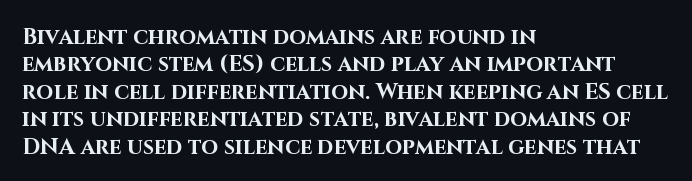
Q: Is the text bold? A: Yes.
Q: Is the text italic (slanted)? A: No, it is upright.
Q: Is the text underlined? A: No.
Q: How is the paragraph aligned? A: Left-aligned.
Q: Is the spacing between letters normal or unusually wide? A: Normal.
Q: Is the spacing between lines tight, normal or loose? A: Normal.
